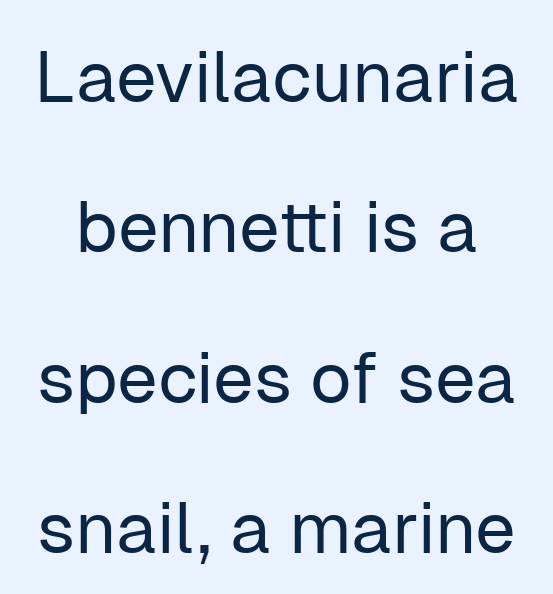
Has an underline been added? It has not. The designer dialed line spacing up above the default. You can tell it's not italic because the verticals are truly vertical. A typesetter would call this zero additional tracking. The font is comparable to plain body text, perhaps lighter. Check where the strokes stop: nothing finishes them off — pure sans.
